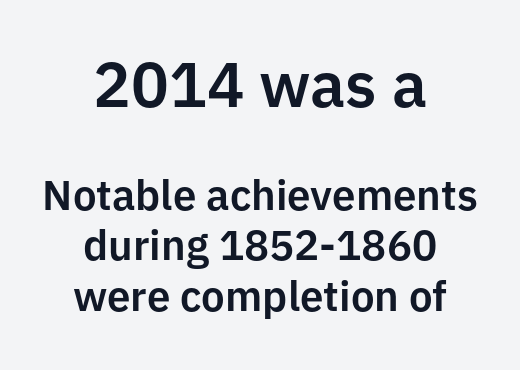
Q: Is the text italic (slanted)? A: No, it is upright.
Q: Is the typeface a serif or a sans-serif typeface? A: Sans-serif.
Q: Is the text underlined? A: No.
Q: How is the paragraph aligned? A: Centered.
Q: Is the spacing between letters normal or unusually wide? A: Normal.
Q: Which block of text is set in a larger size, the first (top) or the second (bottom)? A: The first (top) one.
Q: Width (condensed, normal, or wide)? A: Normal.
Q: Stroke contrast? A: Low.
Q: x-height? A: Medium.
Q: Monospaced? A: No.
